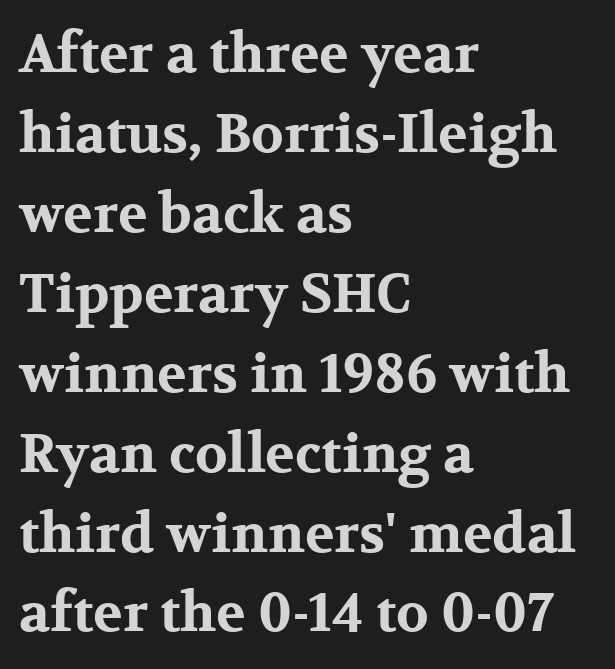
{"serif": "yes", "italic": "no", "bold": "yes", "weight": "bold", "width": "wide", "stroke_contrast": "medium", "x_height": "medium", "monospaced": "no", "underline": "no", "align": "left", "line_spacing": "normal", "line_spacing_ratio": 1.48, "letter_spacing": "normal", "letter_spacing_em": 0.0, "glyph_px": 54}
